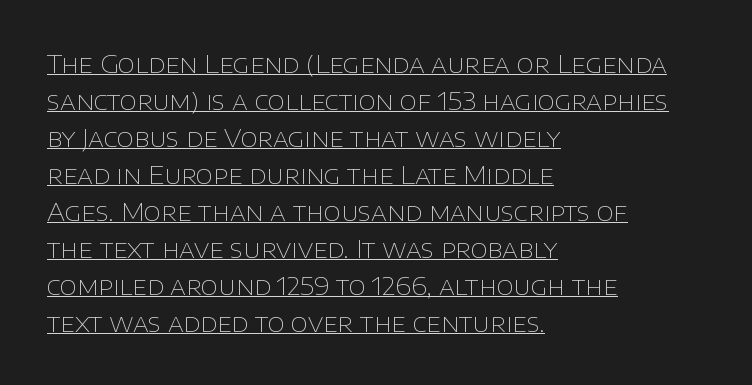
The image shows 25 px text type, upright; set left-aligned, normal line spacing (1.48x), normal letter spacing, underlined.
